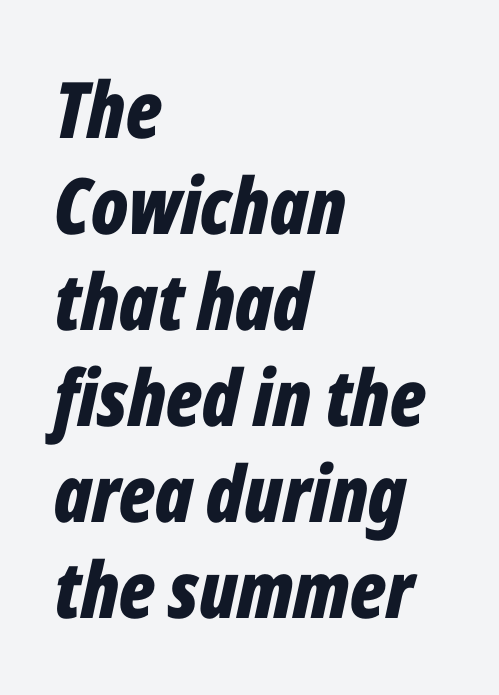
{"italic": "yes", "lean": "right", "slant_degrees": 12, "bold": "yes", "weight": "bold", "width": "condensed", "stroke_contrast": "low", "x_height": "medium", "monospaced": "no", "underline": "no", "align": "left", "line_spacing_ratio": 1.23, "letter_spacing": "normal", "letter_spacing_em": 0.0, "glyph_px": 78}
